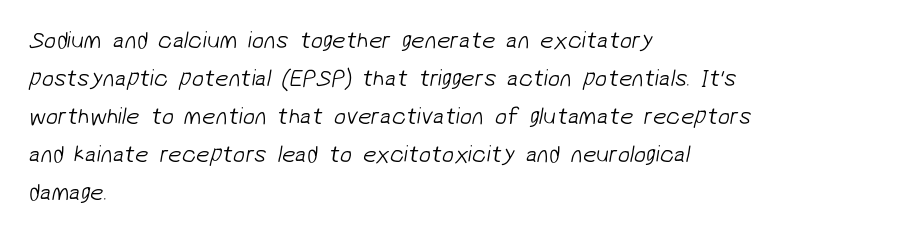
{"bold": "no", "underline": "no", "align": "left", "line_spacing": "normal", "line_spacing_ratio": 1.58, "letter_spacing": "normal", "letter_spacing_em": 0.0, "glyph_px": 24}
